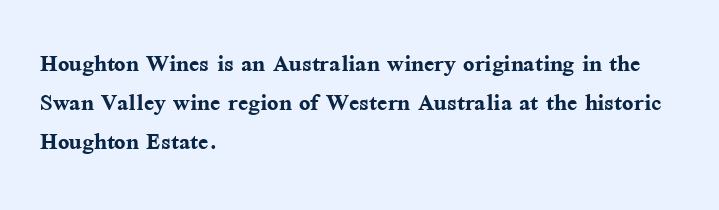
The image shows 30 px semibold serif type, upright; set left-aligned, normal line spacing (1.3x), normal letter spacing, not underlined; medium stroke contrast and a medium x-height.
